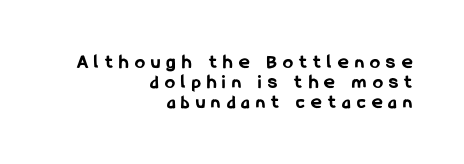
{"italic": "no", "bold": "yes", "underline": "no", "align": "right", "line_spacing": "tight", "line_spacing_ratio": 0.99, "letter_spacing": "wide", "letter_spacing_em": 0.32, "glyph_px": 20}
